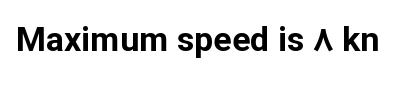
{"serif": "no", "italic": "no", "bold": "yes", "weight": "bold", "width": "normal", "stroke_contrast": "low", "x_height": "medium", "monospaced": "no", "underline": "no", "letter_spacing": "normal", "letter_spacing_em": 0.0, "glyph_px": 34}
